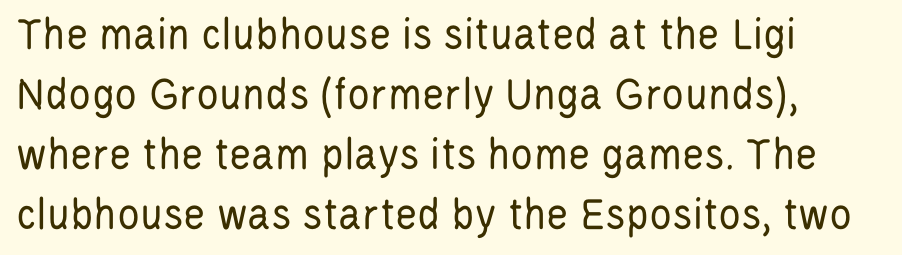
Q: Is the text bold? A: No.
Q: Is the text italic (slanted)? A: No, it is upright.
Q: Is the typeface a serif or a sans-serif typeface? A: Sans-serif.
Q: Is the text underlined? A: No.
Q: How is the paragraph aligned? A: Left-aligned.
Q: Is the spacing between letters normal or unusually wide? A: Normal.
Q: Is the spacing between lines tight, normal or loose? A: Normal.
Q: Width (condensed, normal, or wide)? A: Condensed.
Q: Stroke contrast? A: Low.
Q: x-height? A: Large.
Q: Monospaced? A: No.
